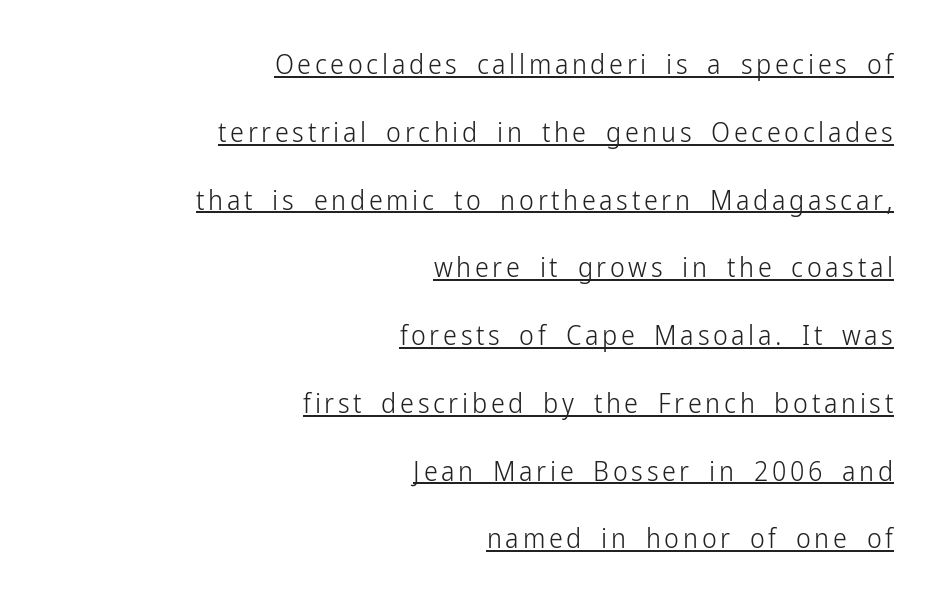
Q: Is the text bold? A: No.
Q: Is the text italic (slanted)? A: No, it is upright.
Q: Is the typeface a serif or a sans-serif typeface? A: Sans-serif.
Q: Is the text underlined? A: Yes.
Q: How is the paragraph aligned? A: Right-aligned.
Q: Is the spacing between lines tight, normal or loose? A: Loose.
Q: Width (condensed, normal, or wide)? A: Condensed.
Q: Stroke contrast? A: Low.
Q: x-height? A: Medium.
Q: Monospaced? A: No.
